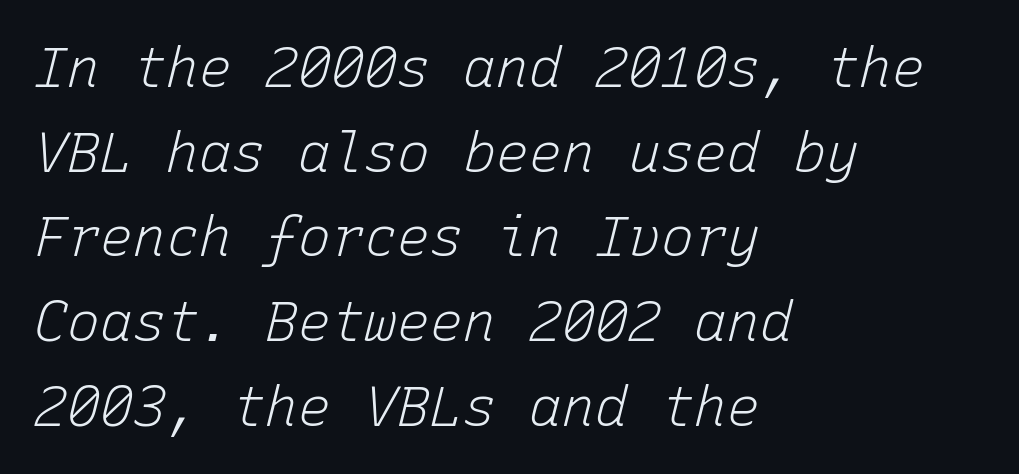
The font sits on the lighter half of the weight spectrum, regular included. Visually the block forms a straight wall on the left and a jagged coastline on the right. The letterforms sit shoulder to shoulder at normal distance. Compared with typical paragraphs, the rows here are spaced about the same. Is the type slanted? Yes — the strokes lean at a clear angle. Each letter, wide or thin by design, is forced into the same width here.
